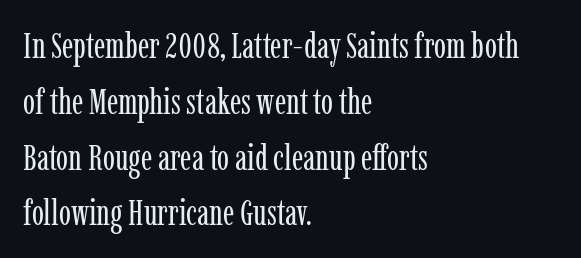
Q: Is the text bold? A: No.
Q: Is the text italic (slanted)? A: No, it is upright.
Q: Is the typeface a serif or a sans-serif typeface? A: Serif.
Q: Is the text underlined? A: No.
Q: How is the paragraph aligned? A: Left-aligned.
Q: Is the spacing between letters normal or unusually wide? A: Normal.
Q: Is the spacing between lines tight, normal or loose? A: Normal.
Q: Width (condensed, normal, or wide)? A: Condensed.
Q: Stroke contrast? A: Low.
Q: x-height? A: Medium.
Q: Monospaced? A: No.
